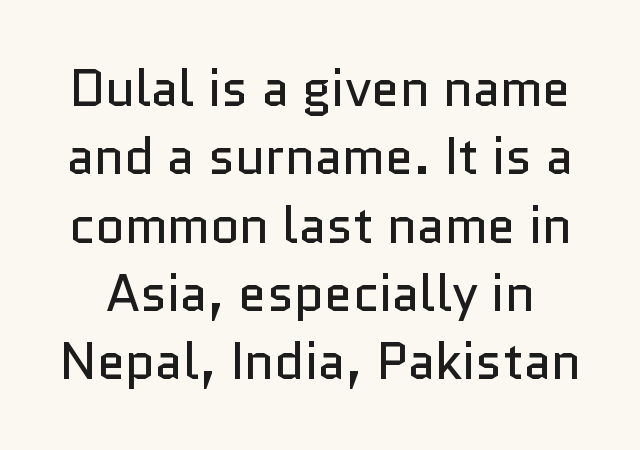
{"serif": "no", "italic": "no", "bold": "no", "weight": "regular", "width": "normal", "stroke_contrast": "low", "x_height": "medium", "monospaced": "no", "underline": "no", "line_spacing": "normal", "line_spacing_ratio": 1.34, "letter_spacing": "normal", "letter_spacing_em": 0.0, "glyph_px": 51}
